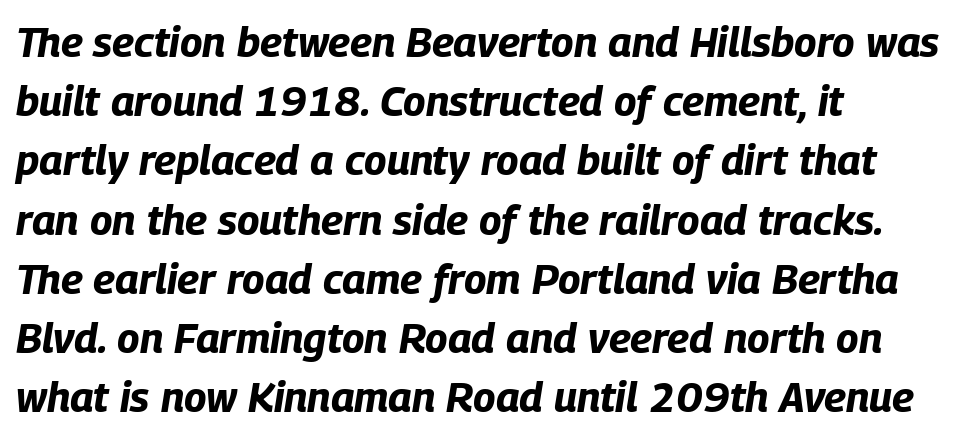
The image shows 42 px bold, condensed type, italic (leaning right); set left-aligned, normal line spacing (1.41x), normal letter spacing, not underlined; low stroke contrast and a large x-height.
